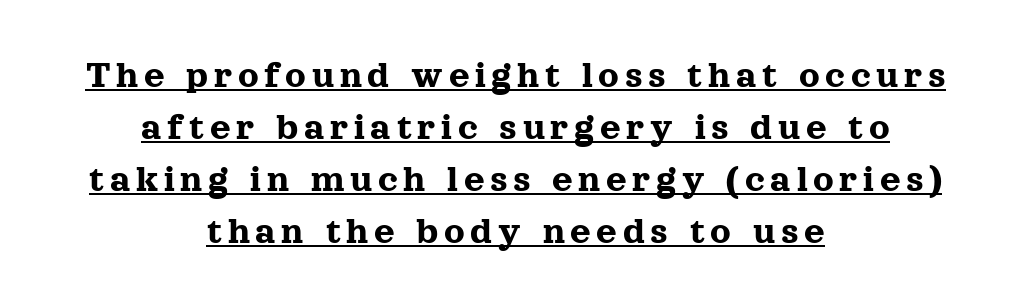
Quick note: not italic, upright. What kind of face is this? One with serifs. Where is the straight margin? There isn't one; the lines are centered. You could not count columns in this text — the font is proportionally spaced.
